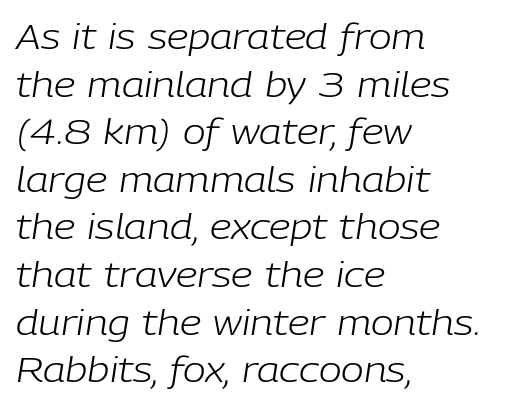
Q: Is the text bold? A: No.
Q: Is the text italic (slanted)? A: Yes, it leans right by about 9 degrees.
Q: Is the text underlined? A: No.
Q: How is the paragraph aligned? A: Left-aligned.
Q: Is the spacing between letters normal or unusually wide? A: Normal.
Q: Is the spacing between lines tight, normal or loose? A: Normal.
Q: Width (condensed, normal, or wide)? A: Normal.
Q: Stroke contrast? A: Low.
Q: x-height? A: Medium.
Q: Monospaced? A: No.
